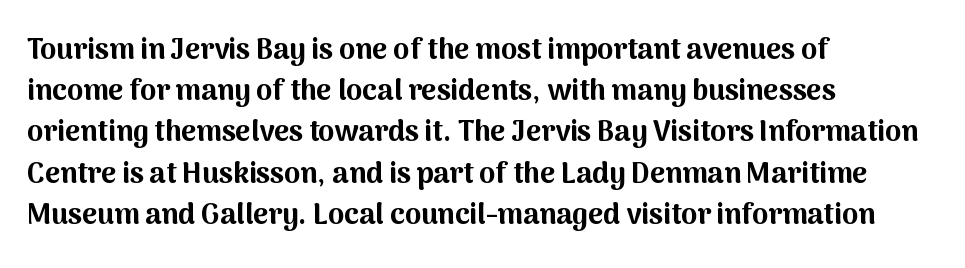
Q: Is the text bold? A: Yes.
Q: Is the text italic (slanted)? A: No, it is upright.
Q: Is the typeface a serif or a sans-serif typeface? A: Sans-serif.
Q: Is the text underlined? A: No.
Q: How is the paragraph aligned? A: Left-aligned.
Q: Is the spacing between letters normal or unusually wide? A: Normal.
Q: Is the spacing between lines tight, normal or loose? A: Normal.
Q: Width (condensed, normal, or wide)? A: Normal.
Q: Stroke contrast? A: Medium.
Q: x-height? A: Medium.
Q: Monospaced? A: No.
